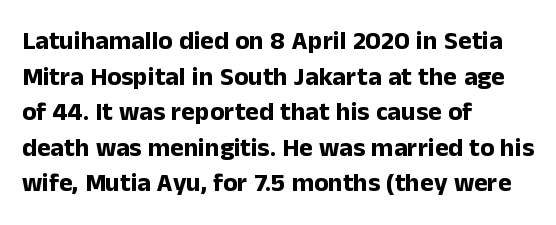
Q: Is the text bold? A: Yes.
Q: Is the text italic (slanted)? A: No, it is upright.
Q: Is the text underlined? A: No.
Q: How is the paragraph aligned? A: Left-aligned.
Q: Is the spacing between letters normal or unusually wide? A: Normal.
Q: Is the spacing between lines tight, normal or loose? A: Normal.
